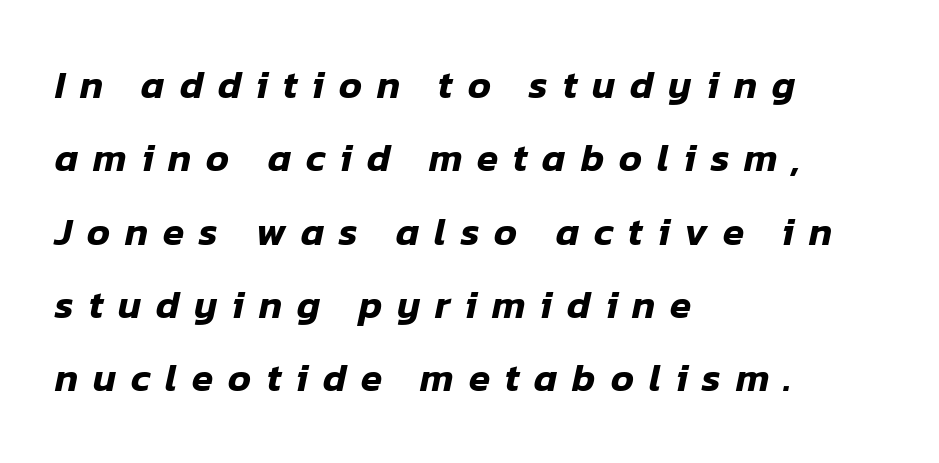
Q: Is the text italic (slanted)? A: Yes, it leans right by about 12 degrees.
Q: Is the text underlined? A: No.
Q: How is the paragraph aligned? A: Left-aligned.
Q: Is the spacing between letters normal or unusually wide? A: Unusually wide.
Q: Width (condensed, normal, or wide)? A: Normal.
Q: Stroke contrast? A: Low.
Q: x-height? A: Medium.
Q: Monospaced? A: No.
